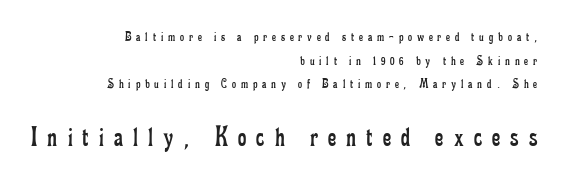
Q: Is the text bold? A: No.
Q: Is the text italic (slanted)? A: No, it is upright.
Q: Is the typeface a serif or a sans-serif typeface? A: Serif.
Q: Is the text underlined? A: No.
Q: How is the paragraph aligned? A: Right-aligned.
Q: Is the spacing between letters normal or unusually wide? A: Unusually wide.
Q: Is the spacing between lines tight, normal or loose? A: Normal.
Q: Which block of text is set in a larger size, the first (top) or the second (bottom)? A: The second (bottom) one.
Q: Width (condensed, normal, or wide)? A: Condensed.
Q: Stroke contrast? A: Low.
Q: x-height? A: Small.
Q: Monospaced? A: No.
